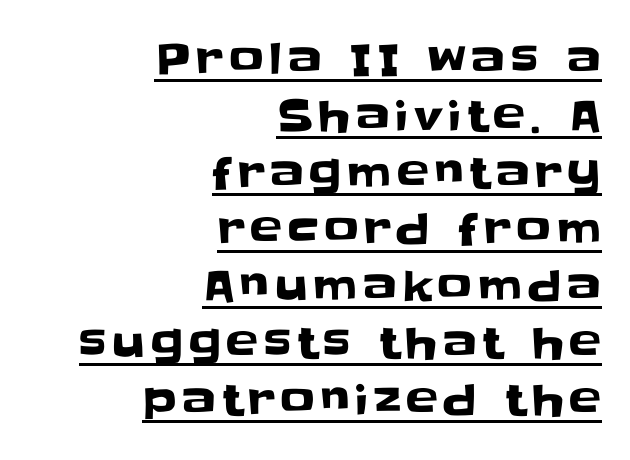
Does the type have serifs? No, each stem ends abruptly. Is there any slant? The stems are plumb. Somebody hit Ctrl+U on this one — the words are underlined. A student would call this right alignment; a typographer would say flush right, rag left.
